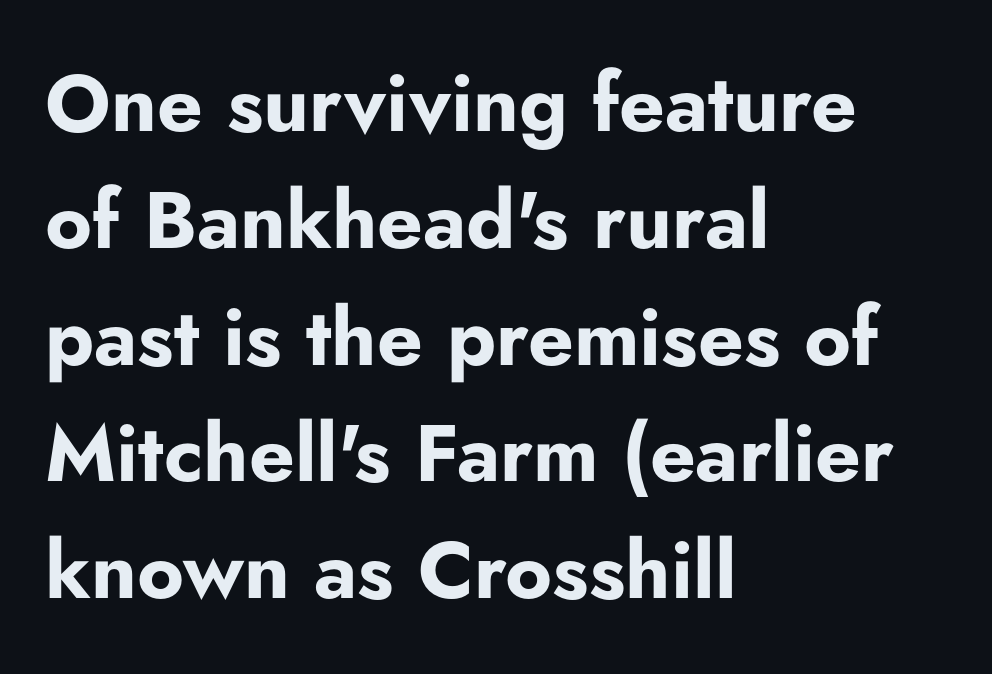
Q: Is the text bold? A: Yes.
Q: Is the text italic (slanted)? A: No, it is upright.
Q: Is the typeface a serif or a sans-serif typeface? A: Sans-serif.
Q: Is the text underlined? A: No.
Q: How is the paragraph aligned? A: Left-aligned.
Q: Is the spacing between letters normal or unusually wide? A: Normal.
Q: Is the spacing between lines tight, normal or loose? A: Normal.
Q: Width (condensed, normal, or wide)? A: Normal.
Q: Stroke contrast? A: Low.
Q: x-height? A: Small.
Q: Monospaced? A: No.
